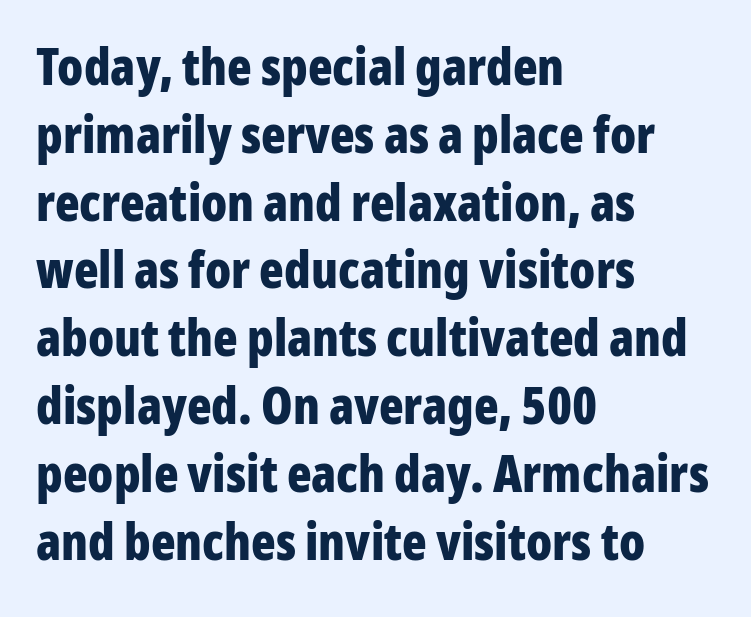
{"serif": "no", "italic": "no", "bold": "yes", "weight": "bold", "width": "condensed", "stroke_contrast": "low", "x_height": "medium", "monospaced": "no", "underline": "no", "align": "left", "line_spacing": "normal", "line_spacing_ratio": 1.33, "letter_spacing": "normal", "letter_spacing_em": 0.0, "glyph_px": 51}
